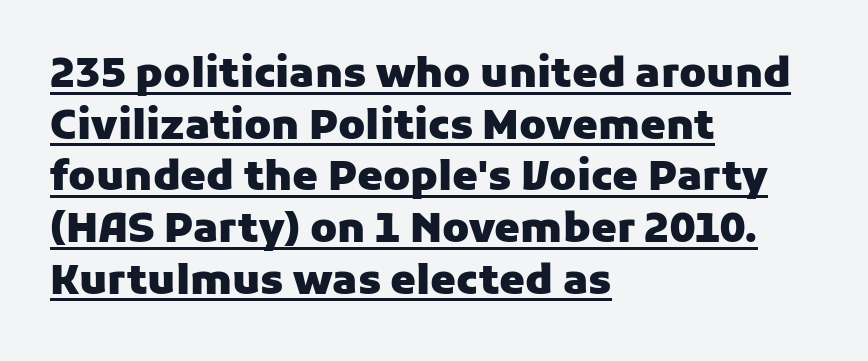
The image shows 41 px heavy sans-serif type, upright; set left-aligned, normal line spacing (1.26x), normal letter spacing, underlined; low stroke contrast and a medium x-height.
